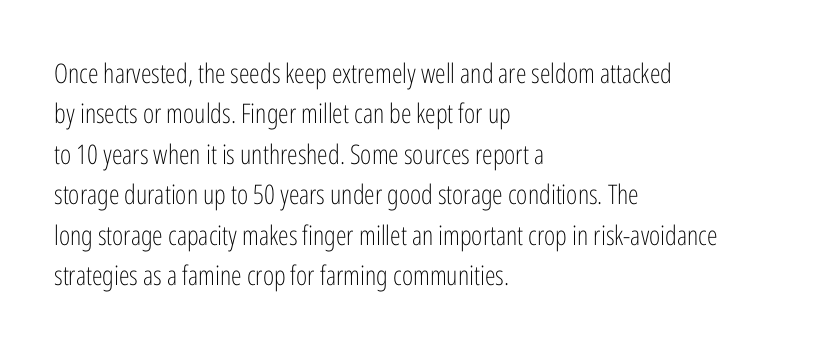
{"italic": "no", "bold": "no", "underline": "no", "align": "left", "line_spacing": "normal", "line_spacing_ratio": 1.5, "letter_spacing": "normal", "letter_spacing_em": 0.0, "glyph_px": 27}
